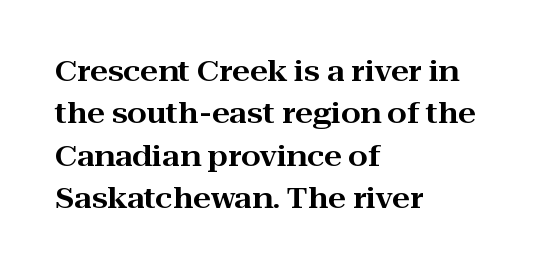
Q: Is the text italic (slanted)? A: No, it is upright.
Q: Is the typeface a serif or a sans-serif typeface? A: Serif.
Q: Is the text underlined? A: No.
Q: How is the paragraph aligned? A: Left-aligned.
Q: Is the spacing between letters normal or unusually wide? A: Normal.
Q: Is the spacing between lines tight, normal or loose? A: Normal.
Q: Width (condensed, normal, or wide)? A: Wide.
Q: Stroke contrast? A: High.
Q: x-height? A: Medium.
Q: Monospaced? A: No.
